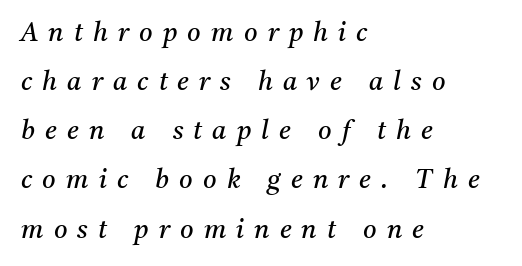
Someone cranked the tracking dial way up on this one. The passage shown leans; its letterforms are oblique. No extra ink here — the face is not bold. A bare baseline throughout the passage. The rendering anchors every line to the left-hand side.
